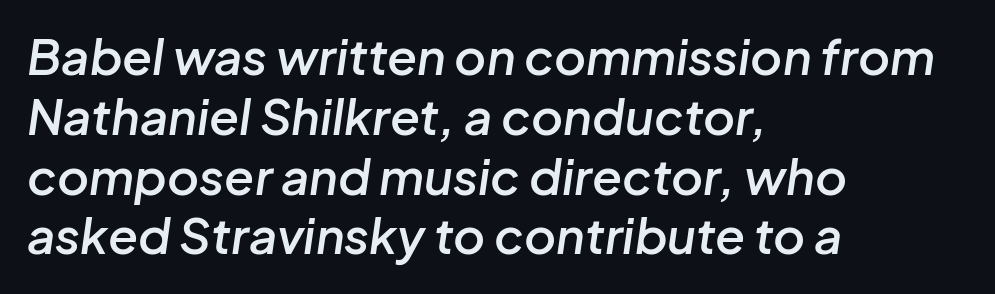
The image shows 49 px semibold type, italic (leaning right); set left-aligned, line spacing 1.22x, normal letter spacing, not underlined; low stroke contrast and a medium x-height.
